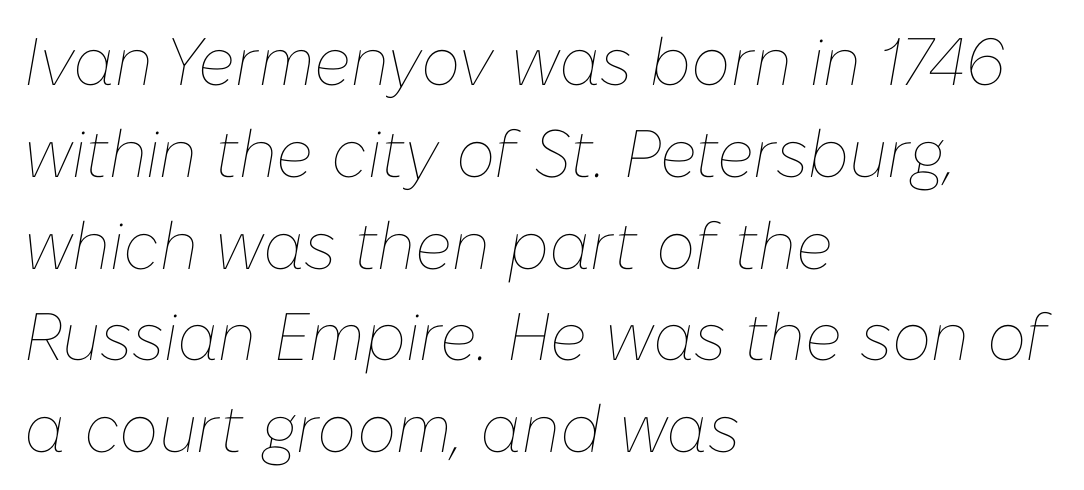
Q: Is the text bold? A: No.
Q: Is the text italic (slanted)? A: Yes, it leans right by about 10 degrees.
Q: Is the text underlined? A: No.
Q: How is the paragraph aligned? A: Left-aligned.
Q: Is the spacing between letters normal or unusually wide? A: Normal.
Q: Is the spacing between lines tight, normal or loose? A: Normal.
Q: Width (condensed, normal, or wide)? A: Normal.
Q: Stroke contrast? A: Low.
Q: x-height? A: Medium.
Q: Monospaced? A: No.
